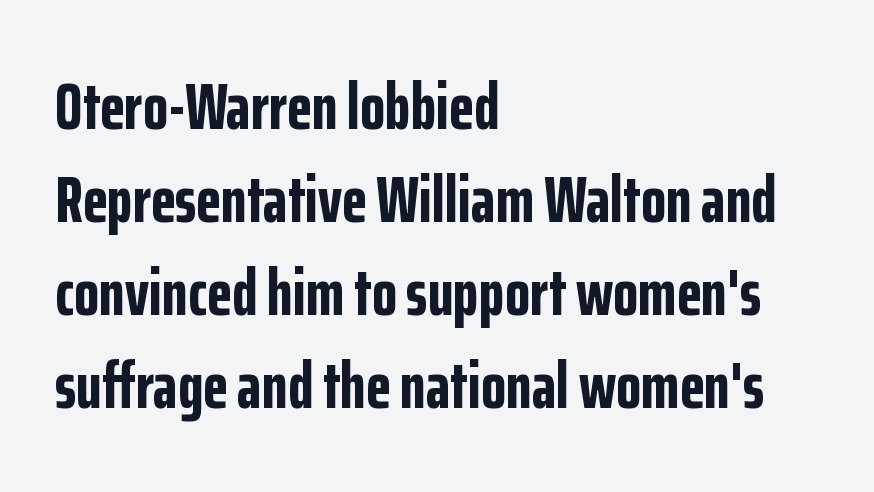
No extra tracking has been applied to these lines. This block has exactly the height ordinary leading produces. Decoration check: the copy has no underline. Vertical strokes here are truly vertical. The letters carry no serifs — their stems end cleanly without finishing strokes. Typographic density is high because the face is bold.
